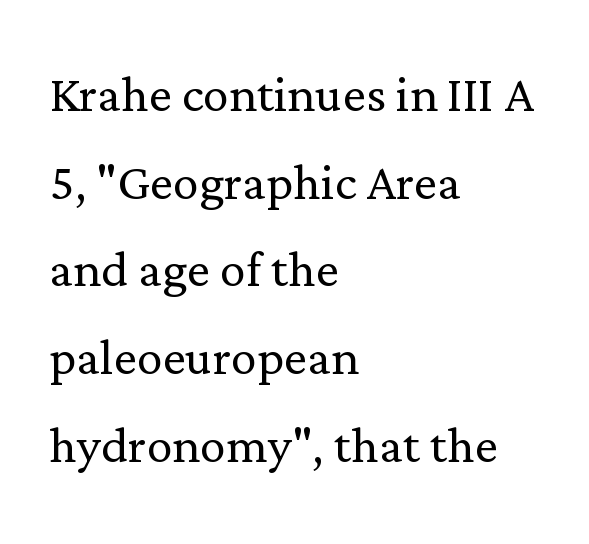
You could not count columns in this text — the font is proportionally spaced. Weight: regular or lighter. The line texture is even and compact thanks to regular tracking. The typeface chosen for these lines features serifs. Quick note: not italic, upright.
